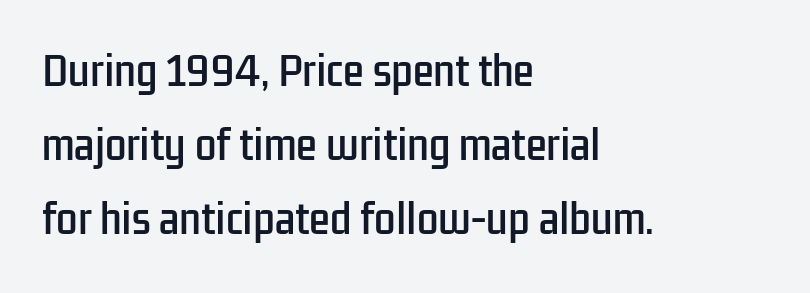
Q: Is the text italic (slanted)? A: No, it is upright.
Q: Is the typeface a serif or a sans-serif typeface? A: Sans-serif.
Q: Is the text underlined? A: No.
Q: How is the paragraph aligned? A: Left-aligned.
Q: Is the spacing between letters normal or unusually wide? A: Normal.
Q: Is the spacing between lines tight, normal or loose? A: Loose.
Q: Width (condensed, normal, or wide)? A: Condensed.
Q: Stroke contrast? A: Low.
Q: x-height? A: Medium.
Q: Monospaced? A: No.
